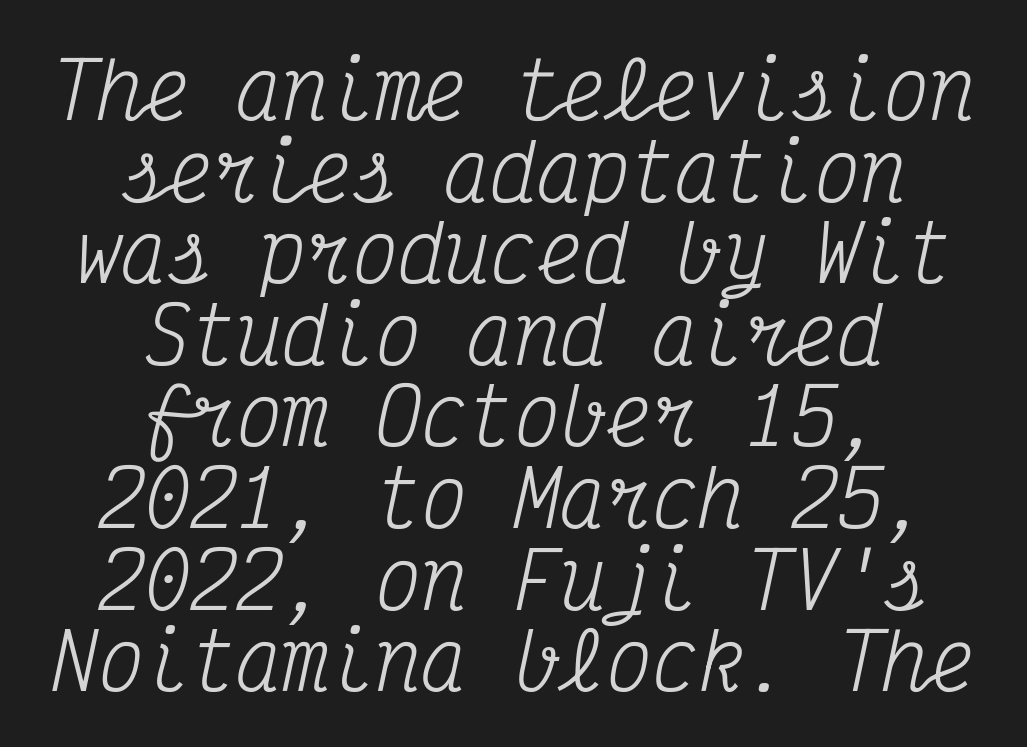
Characters are canted at an angle relative to the baseline's perpendicular. The rendering uses typewriter-style spacing with identical character cells. How are the letters spaced? Ordinarily, with no added tracking. These lines huddle together more closely than default settings would place them. Stroke mass is kept to a normal reading level or below. The lines in this sample share a center point and differ in where they start and stop.
